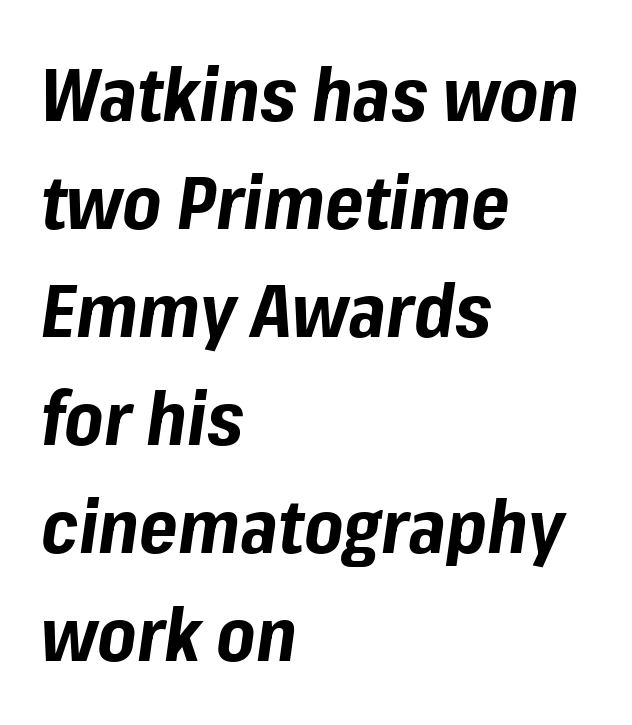
Q: Is the text bold? A: Yes.
Q: Is the text italic (slanted)? A: Yes, it leans right by about 8 degrees.
Q: Is the text underlined? A: No.
Q: How is the paragraph aligned? A: Left-aligned.
Q: Is the spacing between letters normal or unusually wide? A: Normal.
Q: Is the spacing between lines tight, normal or loose? A: Normal.
Q: Width (condensed, normal, or wide)? A: Normal.
Q: Stroke contrast? A: Low.
Q: x-height? A: Medium.
Q: Monospaced? A: No.
